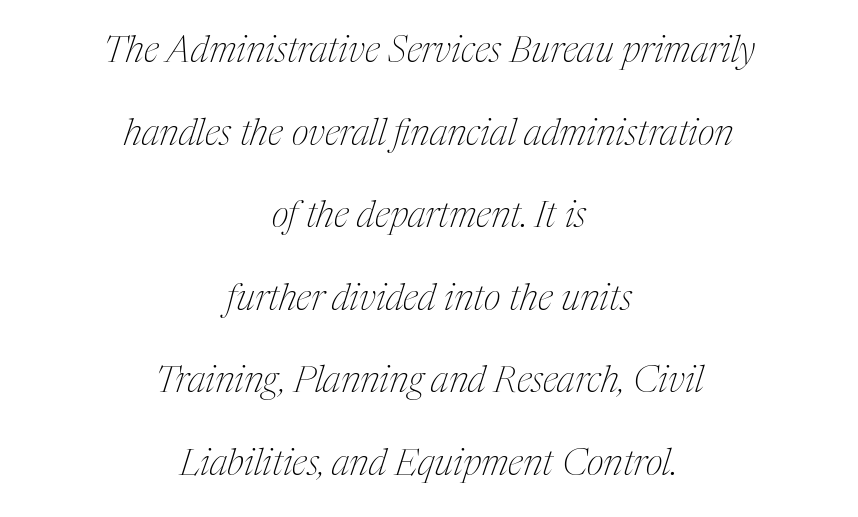
{"serif": "yes", "italic": "yes", "lean": "right", "slant_degrees": 17, "bold": "no", "weight": "thin", "width": "condensed", "stroke_contrast": "medium", "x_height": "medium", "monospaced": "no", "underline": "no", "align": "center", "line_spacing": "loose", "line_spacing_ratio": 2.23, "letter_spacing": "normal", "letter_spacing_em": 0.0, "glyph_px": 37}
